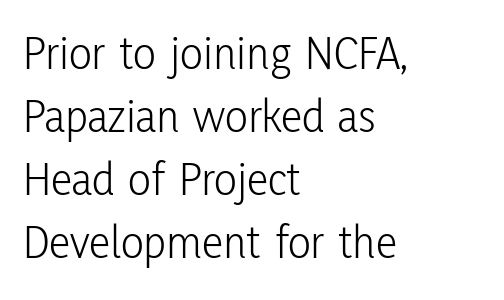
Q: Is the text bold? A: No.
Q: Is the text italic (slanted)? A: No, it is upright.
Q: Is the typeface a serif or a sans-serif typeface? A: Sans-serif.
Q: Is the text underlined? A: No.
Q: How is the paragraph aligned? A: Left-aligned.
Q: Is the spacing between letters normal or unusually wide? A: Normal.
Q: Is the spacing between lines tight, normal or loose? A: Normal.
Q: Width (condensed, normal, or wide)? A: Condensed.
Q: Stroke contrast? A: Low.
Q: x-height? A: Medium.
Q: Monospaced? A: No.
